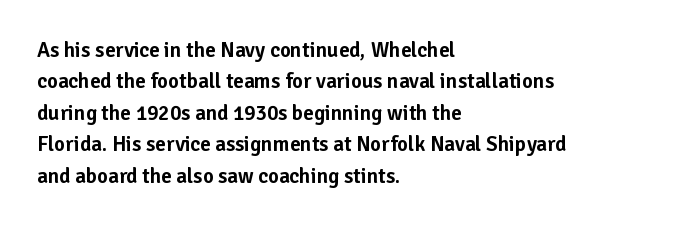
Unmarked baselines from the first word to the last. Every character sits straight up, as roman type does. The lines in this sample share a left origin and differ only in where they stop. Summary of vertical rhythm: regular, with standard interline spacing. Inter-character spacing is left at the font's built-in metrics.
